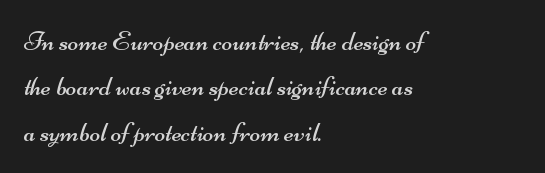
Q: Is the text bold? A: No.
Q: Is the typeface a serif or a sans-serif typeface? A: Sans-serif.
Q: Is the text underlined? A: No.
Q: How is the paragraph aligned? A: Left-aligned.
Q: Is the spacing between letters normal or unusually wide? A: Normal.
Q: Is the spacing between lines tight, normal or loose? A: Normal.
Q: Width (condensed, normal, or wide)? A: Wide.
Q: Stroke contrast? A: Medium.
Q: x-height? A: Small.
Q: Monospaced? A: No.
